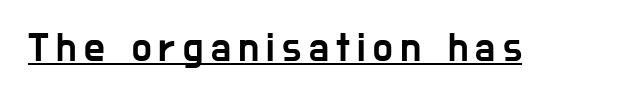
{"serif": "no", "italic": "no", "width": "condensed", "stroke_contrast": "low", "x_height": "medium", "monospaced": "no", "underline": "yes", "glyph_px": 41}
